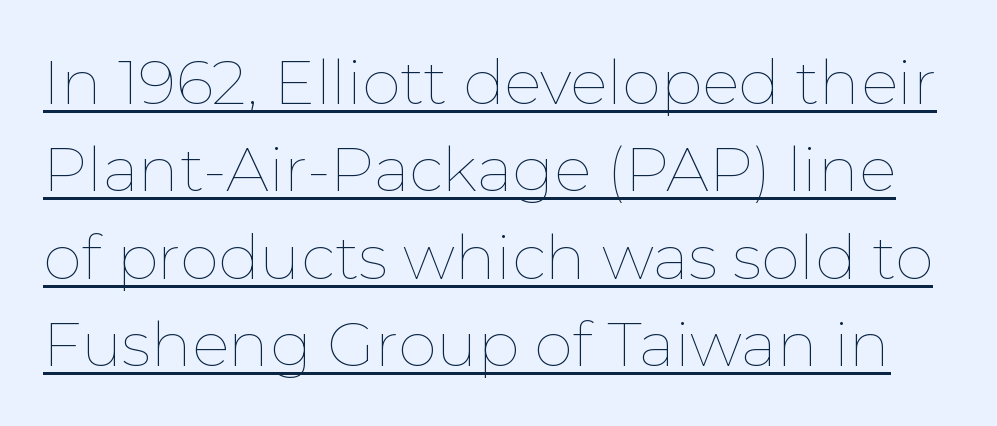
Q: Is the text bold? A: No.
Q: Is the text italic (slanted)? A: No, it is upright.
Q: Is the text underlined? A: Yes.
Q: Is the spacing between letters normal or unusually wide? A: Normal.
Q: Is the spacing between lines tight, normal or loose? A: Normal.
Q: Width (condensed, normal, or wide)? A: Normal.
Q: Stroke contrast? A: Low.
Q: x-height? A: Medium.
Q: Monospaced? A: No.
